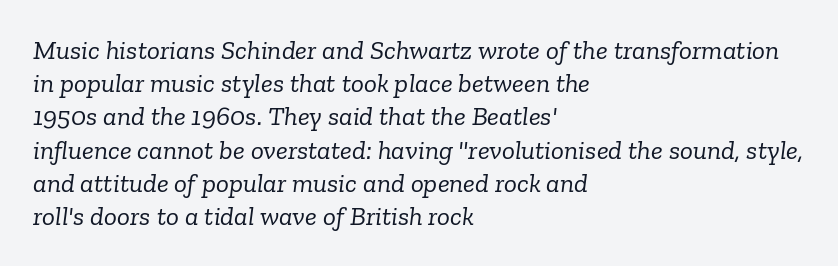
The image shows 27 px text type, italic (leaning right); set left-aligned, line spacing 1.23x, normal letter spacing, not underlined.
